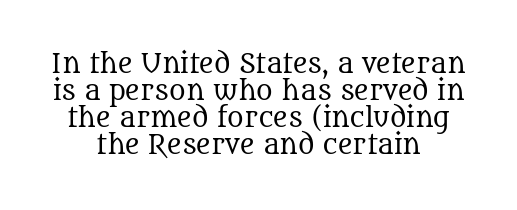
Is the letter spacing exaggerated? No — it looks like the ordinary default. Check the space under the baseline: it is left empty. This is the regular roman posture of the typeface. The rag falls on both sides of this text block equally.
